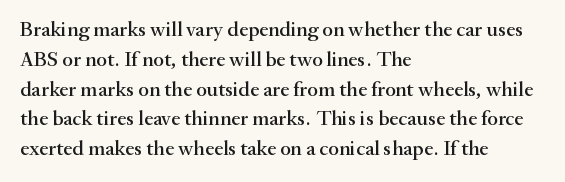
Q: Is the text italic (slanted)? A: No, it is upright.
Q: Is the text underlined? A: No.
Q: How is the paragraph aligned? A: Left-aligned.
Q: Is the spacing between letters normal or unusually wide? A: Normal.
Q: Is the spacing between lines tight, normal or loose? A: Normal.
